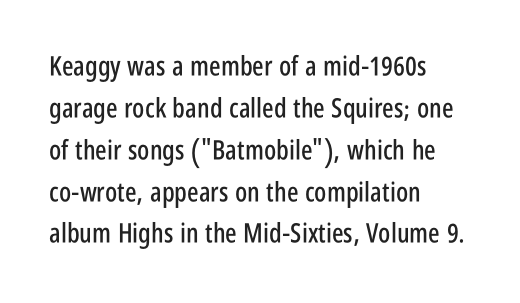
Q: Is the text italic (slanted)? A: No, it is upright.
Q: Is the text underlined? A: No.
Q: How is the paragraph aligned? A: Left-aligned.
Q: Is the spacing between letters normal or unusually wide? A: Normal.
Q: Is the spacing between lines tight, normal or loose? A: Normal.
